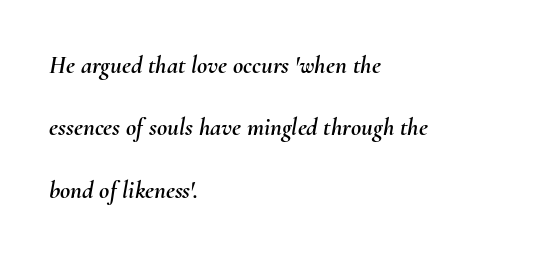
Q: Is the text italic (slanted)? A: Yes, it leans right by about 10 degrees.
Q: Is the text underlined? A: No.
Q: How is the paragraph aligned? A: Left-aligned.
Q: Is the spacing between letters normal or unusually wide? A: Normal.
Q: Is the spacing between lines tight, normal or loose? A: Loose.
